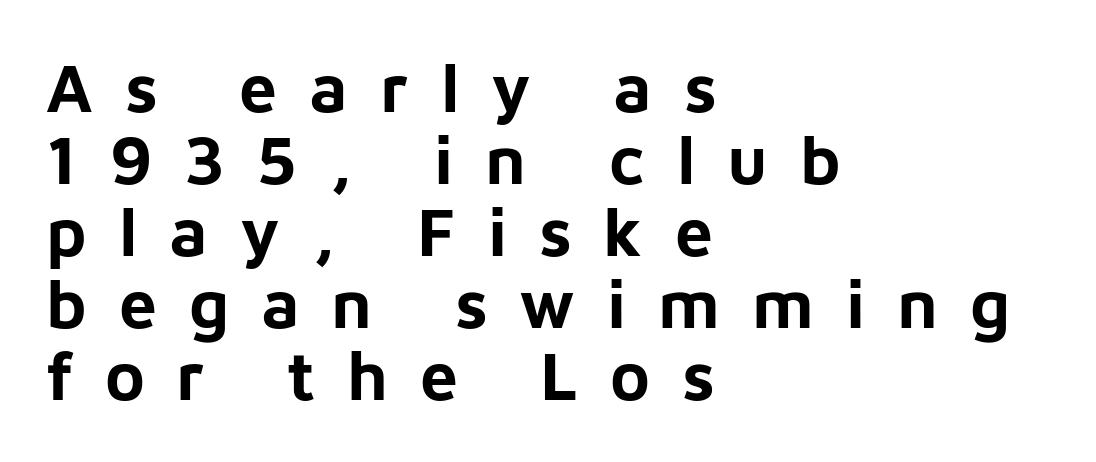
Q: Is the text bold? A: Yes.
Q: Is the text italic (slanted)? A: No, it is upright.
Q: Is the typeface a serif or a sans-serif typeface? A: Sans-serif.
Q: Is the text underlined? A: No.
Q: How is the paragraph aligned? A: Left-aligned.
Q: Is the spacing between letters normal or unusually wide? A: Unusually wide.
Q: Is the spacing between lines tight, normal or loose? A: Tight.
Q: Width (condensed, normal, or wide)? A: Normal.
Q: Stroke contrast? A: Low.
Q: x-height? A: Medium.
Q: Monospaced? A: No.
